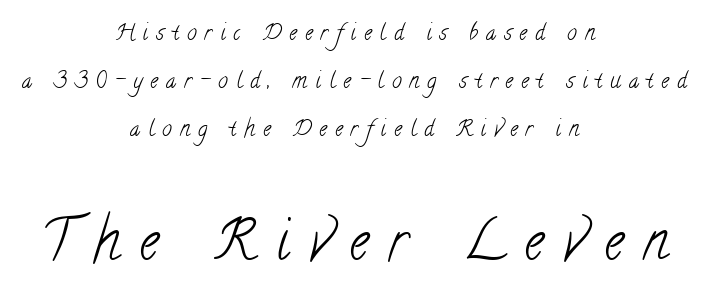
Someone cranked the tracking dial way up on this one. Letters have the restrained weight of plain body copy at most. You can tell from the footed stems that serif type was used. Just letters on the line, the space beneath them empty. One-word summary of the alignment: center. Of the two passages, the one underneath uses the larger point size.
